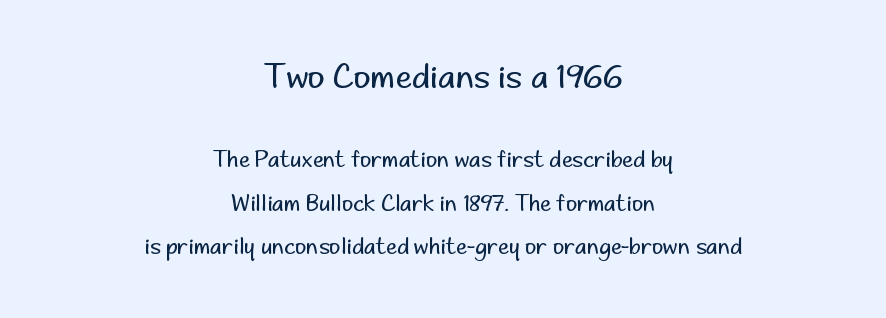
The image shows 33 px regular-weight sans-serif type, upright; set centered, loose line spacing (1.97x), normal letter spacing, not underlined; the first (top) block is 1.5x larger; low stroke contrast and a small x-height.
